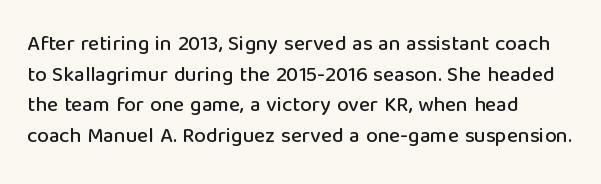
The image shows 21 px text type, upright; set left-aligned, normal line spacing (1.46x), normal letter spacing, not underlined.
